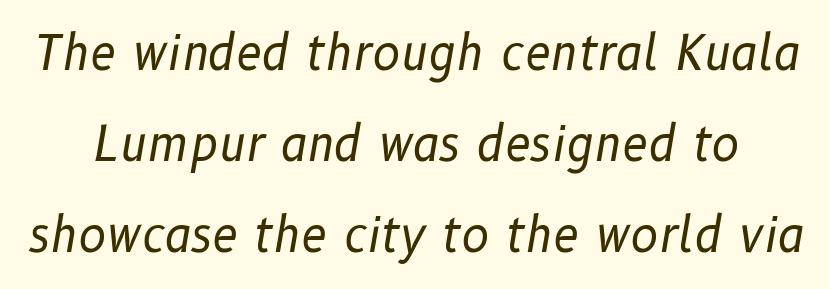
Q: Is the text bold? A: No.
Q: Is the text italic (slanted)? A: Yes, it leans right by about 10 degrees.
Q: Is the text underlined? A: No.
Q: Is the spacing between letters normal or unusually wide? A: Normal.
Q: Is the spacing between lines tight, normal or loose? A: Loose.
Q: Width (condensed, normal, or wide)? A: Normal.
Q: Stroke contrast? A: Low.
Q: x-height? A: Medium.
Q: Monospaced? A: No.
